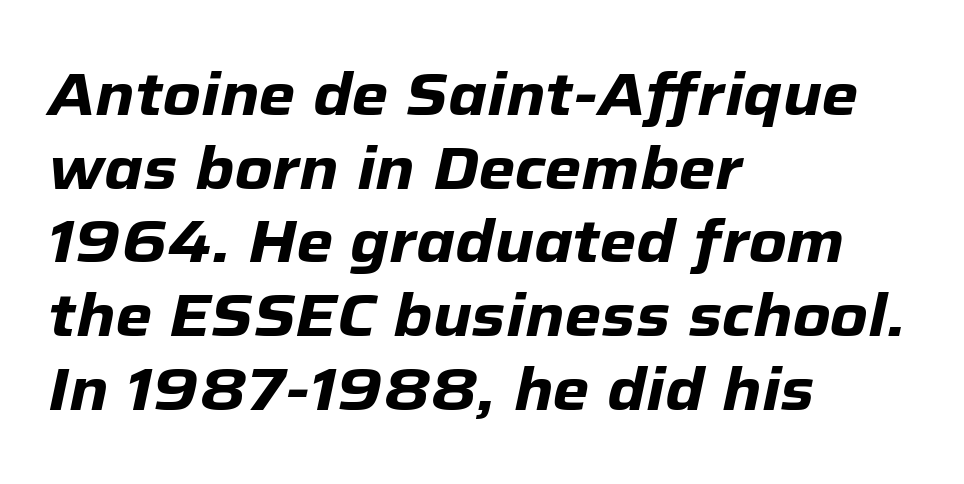
The image shows 59 px heavy type, italic (leaning right); set left-aligned, normal line spacing (1.25x), normal letter spacing, not underlined; low stroke contrast and a medium x-height.
